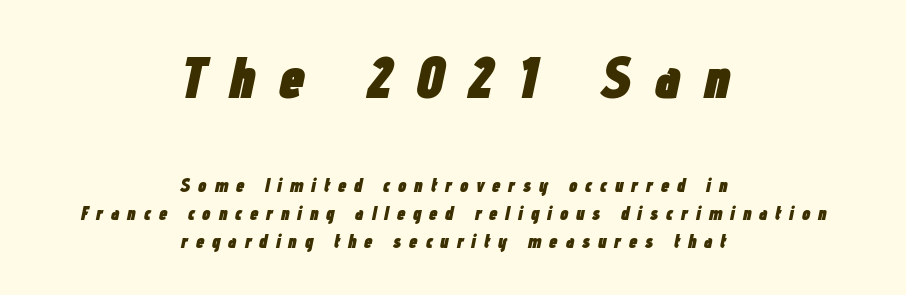
Q: Is the text bold? A: Yes.
Q: Is the text italic (slanted)? A: Yes, it leans right by about 12 degrees.
Q: Is the text underlined? A: No.
Q: How is the paragraph aligned? A: Centered.
Q: Is the spacing between letters normal or unusually wide? A: Unusually wide.
Q: Is the spacing between lines tight, normal or loose? A: Normal.
Q: Which block of text is set in a larger size, the first (top) or the second (bottom)? A: The first (top) one.
Q: Width (condensed, normal, or wide)? A: Condensed.
Q: Stroke contrast? A: Low.
Q: x-height? A: Medium.
Q: Monospaced? A: No.
